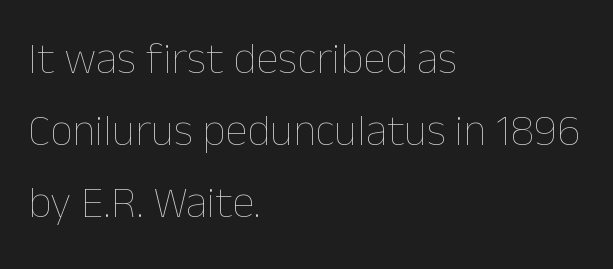
Q: Is the text bold? A: No.
Q: Is the text italic (slanted)? A: No, it is upright.
Q: Is the text underlined? A: No.
Q: How is the paragraph aligned? A: Left-aligned.
Q: Is the spacing between letters normal or unusually wide? A: Normal.
Q: Is the spacing between lines tight, normal or loose? A: Normal.
Q: Width (condensed, normal, or wide)? A: Normal.
Q: Stroke contrast? A: Low.
Q: x-height? A: Medium.
Q: Monospaced? A: No.
